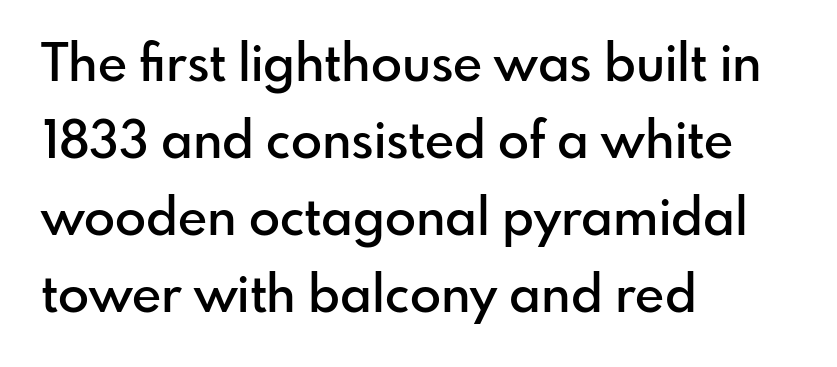
Nope, not italic — everything's standing straight. Slightly chunky letters — semibold, I'd say, not full bold. The line texture is even and compact thanks to regular tracking. A sans-serif font was chosen for this passage. Clear beneath every line of the passage.
